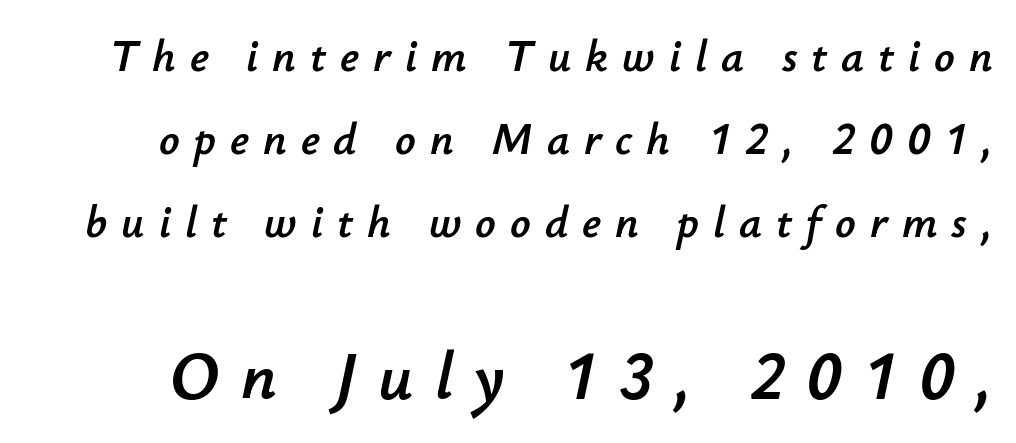
The image shows 68 px text type, italic (leaning right); set line spacing 1.85x, unusually wide letter spacing (+0.31 em), not underlined; the second (bottom) block is 1.51x larger; low stroke contrast and a small x-height.
